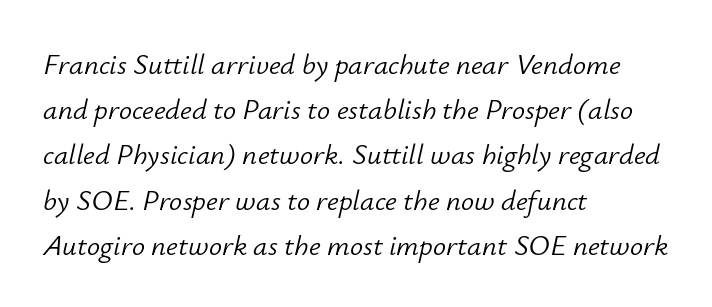
Q: Is the text bold? A: No.
Q: Is the text italic (slanted)? A: Yes, it leans right by about 12 degrees.
Q: Is the text underlined? A: No.
Q: How is the paragraph aligned? A: Left-aligned.
Q: Is the spacing between letters normal or unusually wide? A: Normal.
Q: Is the spacing between lines tight, normal or loose? A: Normal.
Q: Width (condensed, normal, or wide)? A: Normal.
Q: Stroke contrast? A: Low.
Q: x-height? A: Small.
Q: Monospaced? A: No.
